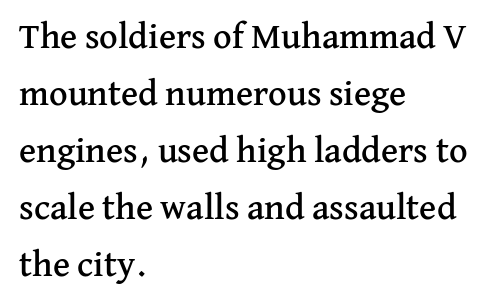
The text was rendered using a seriffed face with decorative stroke endings. Where is the straight margin? On the left. Honestly, the row spacing looks completely unremarkable. Quick note: underline off. Tracking value appears to be zero — textbook default spacing.
